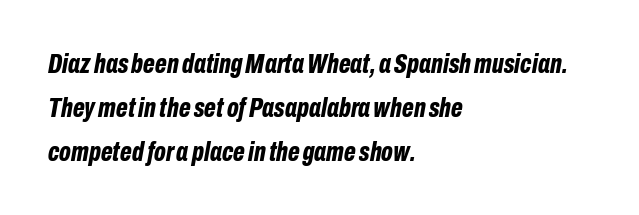
{"italic": "yes", "lean": "right", "slant_degrees": 10, "bold": "yes", "weight": "bold", "width": "condensed", "stroke_contrast": "low", "x_height": "medium", "monospaced": "no", "underline": "no", "align": "left", "line_spacing": "normal", "line_spacing_ratio": 1.57, "letter_spacing": "normal", "letter_spacing_em": 0.0, "glyph_px": 28}
